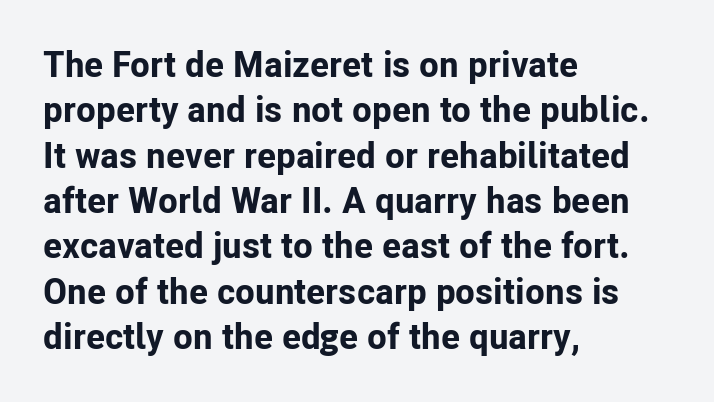
{"serif": "no", "italic": "no", "bold": "yes", "weight": "bold", "width": "normal", "stroke_contrast": "low", "x_height": "medium", "monospaced": "no", "underline": "no", "align": "left", "line_spacing": "normal", "line_spacing_ratio": 1.26, "letter_spacing": "normal", "letter_spacing_em": 0.0, "glyph_px": 36}
